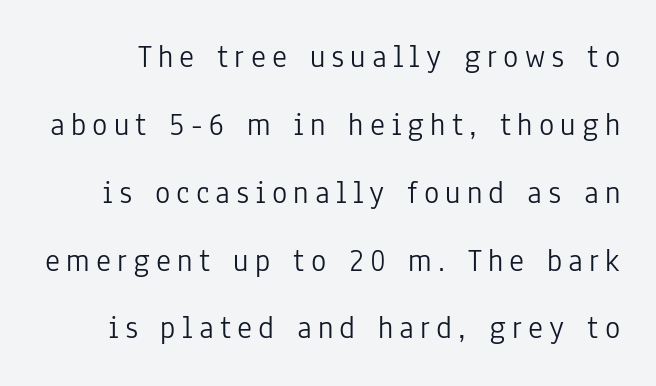
The image shows 32 px light, condensed sans-serif type, upright; set loose line spacing (2.12x), not underlined; low stroke contrast and a medium x-height.
